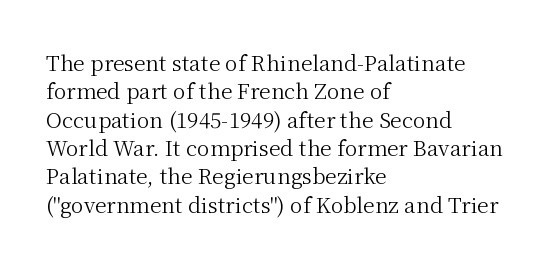
Q: Is the text bold? A: No.
Q: Is the text italic (slanted)? A: No, it is upright.
Q: Is the text underlined? A: No.
Q: How is the paragraph aligned? A: Left-aligned.
Q: Is the spacing between letters normal or unusually wide? A: Normal.
Q: Is the spacing between lines tight, normal or loose? A: Normal.
